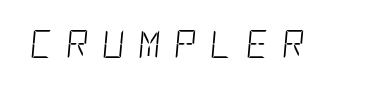
{"italic": "yes", "lean": "right", "slant_degrees": 5, "bold": "no", "weight": "light", "width": "condensed", "stroke_contrast": "low", "x_height": "large", "underline": "no", "letter_spacing": "wide", "letter_spacing_em": 0.47, "glyph_px": 28}
